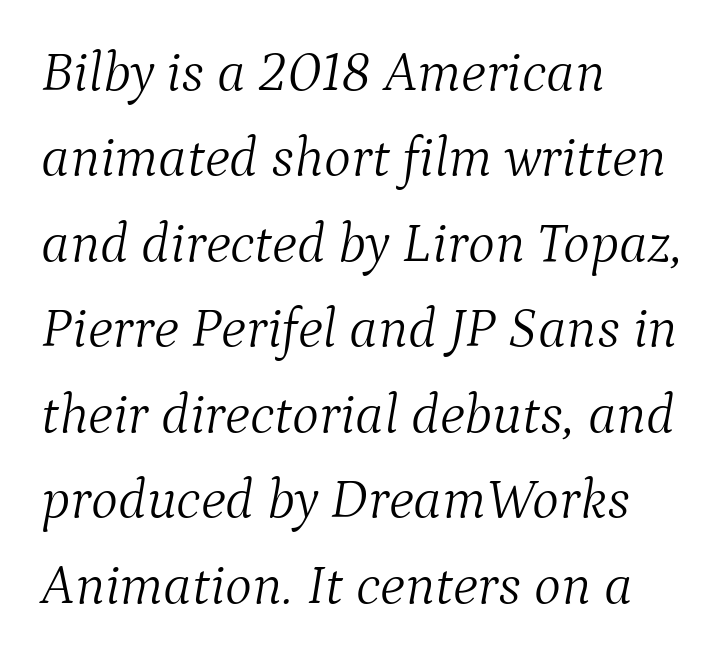
This rendering leaves character spacing at its baseline value. Visually the block forms a straight wall on the left and a jagged coastline on the right. Stems here are at most as thick as an everyday book face. Little horizontal feet cap the strokes, marking this as serif type. The words here are not underlined. The rows are spaced the way most documents space them.
